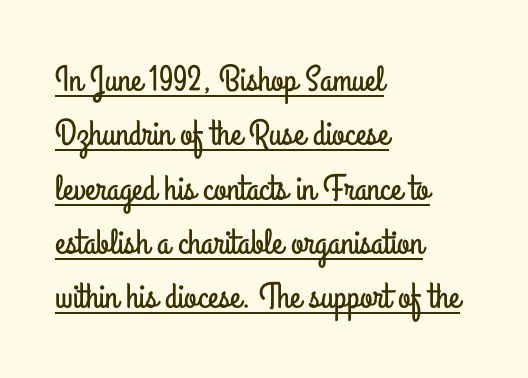
{"serif": "no", "italic": "no", "width": "condensed", "stroke_contrast": "low", "x_height": "small", "monospaced": "no", "underline": "yes", "align": "left", "line_spacing": "normal", "line_spacing_ratio": 1.51, "letter_spacing": "normal", "letter_spacing_em": 0.0, "glyph_px": 36}
